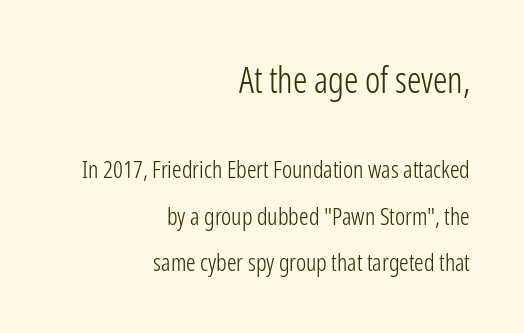
Q: Is the text bold? A: No.
Q: Is the text italic (slanted)? A: No, it is upright.
Q: Is the typeface a serif or a sans-serif typeface? A: Sans-serif.
Q: Is the text underlined? A: No.
Q: How is the paragraph aligned? A: Right-aligned.
Q: Is the spacing between letters normal or unusually wide? A: Normal.
Q: Is the spacing between lines tight, normal or loose? A: Loose.
Q: Which block of text is set in a larger size, the first (top) or the second (bottom)? A: The first (top) one.
Q: Width (condensed, normal, or wide)? A: Condensed.
Q: Stroke contrast? A: Low.
Q: x-height? A: Medium.
Q: Monospaced? A: No.
